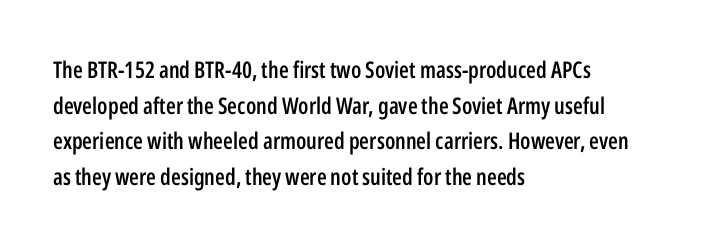
Q: Is the text bold? A: Semi-bold.
Q: Is the text italic (slanted)? A: No, it is upright.
Q: Is the text underlined? A: No.
Q: How is the paragraph aligned? A: Left-aligned.
Q: Is the spacing between letters normal or unusually wide? A: Normal.
Q: Is the spacing between lines tight, normal or loose? A: Normal.
